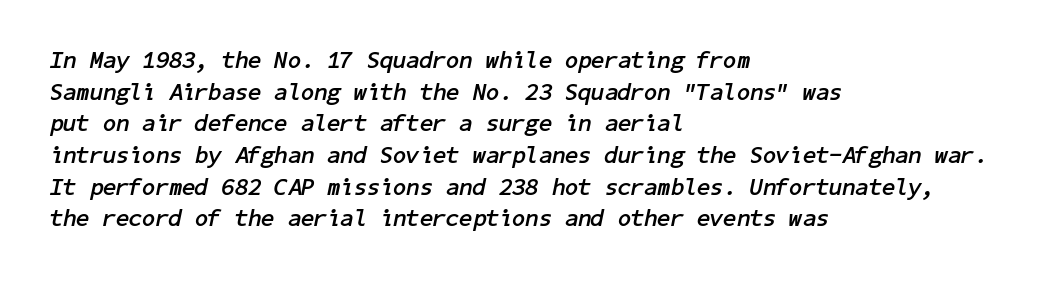
{"italic": "yes", "lean": "right", "slant_degrees": 11, "bold": "yes", "underline": "no", "align": "left", "line_spacing": "normal", "line_spacing_ratio": 1.32, "letter_spacing": "normal", "letter_spacing_em": 0.0, "glyph_px": 24}
